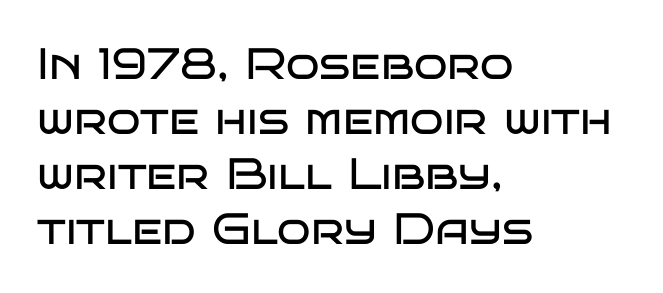
The image shows 44 px regular-weight, wide sans-serif type, upright; set left-aligned, normal line spacing (1.25x), normal letter spacing, not underlined; low stroke contrast and a large x-height.
